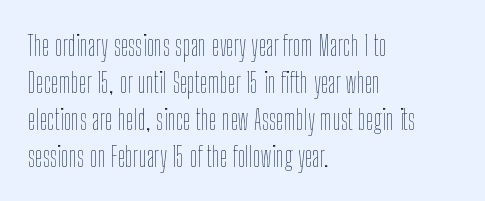
{"italic": "no", "bold": "no", "weight": "thin", "width": "condensed", "stroke_contrast": "low", "x_height": "medium", "monospaced": "no", "underline": "no", "align": "left", "line_spacing": "normal", "line_spacing_ratio": 1.32, "letter_spacing": "normal", "letter_spacing_em": 0.0, "glyph_px": 28}
